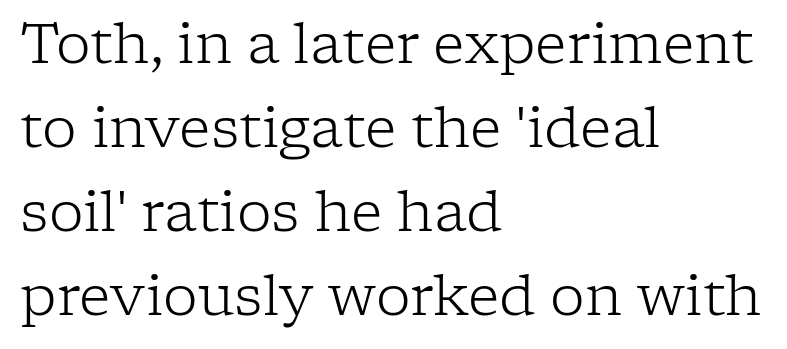
{"serif": "yes", "italic": "no", "bold": "no", "weight": "light", "width": "normal", "stroke_contrast": "low", "x_height": "medium", "monospaced": "no", "underline": "no", "align": "left", "line_spacing": "normal", "line_spacing_ratio": 1.53, "letter_spacing": "normal", "letter_spacing_em": 0.0, "glyph_px": 55}
